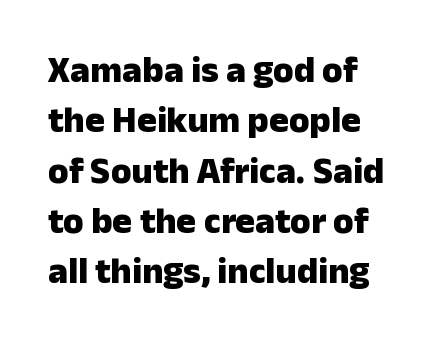
Look at the bottom of the vertical strokes: they stop flat, with no serifs. The lettering holds an erect, upright posture throughout. Rule under the text: the space is simply empty. The letterforms sit shoulder to shoulder at normal distance. You could not count columns in this text — the font is proportionally spaced.
